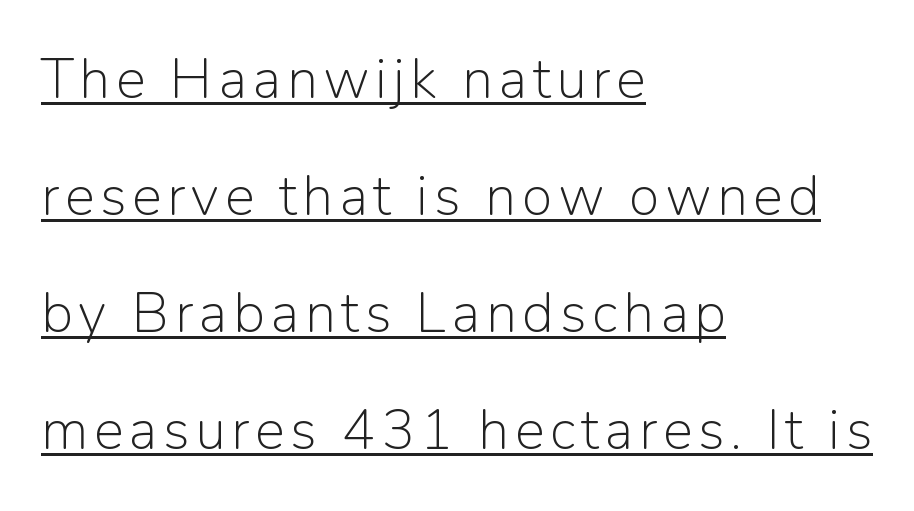
Does the leading feel generous? Absolutely, it's lavish. Observe the absence of serifs on each vertical stroke in this sample. Underline: present. Think standard paragraph weight, or any step lighter than that. The lines are quadded left. Looks like regular typesetting: each glyph gets only the width it needs.
